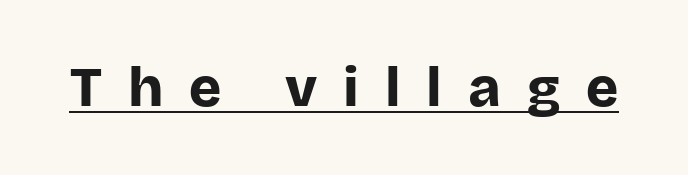
{"serif": "no", "italic": "no", "bold": "yes", "weight": "bold", "width": "normal", "stroke_contrast": "low", "x_height": "large", "monospaced": "no", "underline": "yes", "letter_spacing": "wide", "letter_spacing_em": 0.47, "glyph_px": 55}
